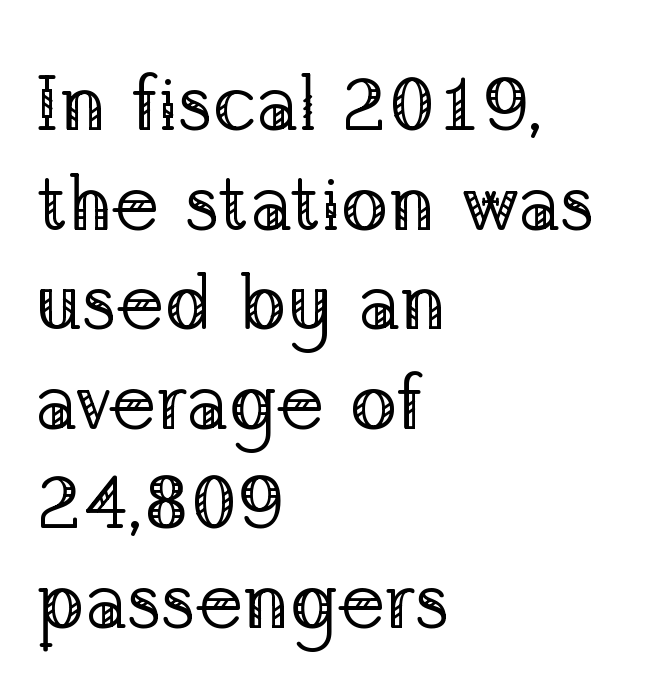
Q: Is the text bold? A: No.
Q: Is the text italic (slanted)? A: No, it is upright.
Q: Is the typeface a serif or a sans-serif typeface? A: Serif.
Q: Is the text underlined? A: No.
Q: How is the paragraph aligned? A: Left-aligned.
Q: Is the spacing between letters normal or unusually wide? A: Normal.
Q: Is the spacing between lines tight, normal or loose? A: Normal.
Q: Width (condensed, normal, or wide)? A: Normal.
Q: Stroke contrast? A: Low.
Q: x-height? A: Medium.
Q: Monospaced? A: No.
